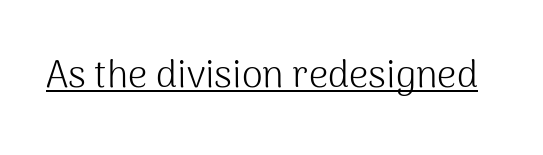
Q: Is the text bold? A: No.
Q: Is the text italic (slanted)? A: No, it is upright.
Q: Is the typeface a serif or a sans-serif typeface? A: Sans-serif.
Q: Is the text underlined? A: Yes.
Q: Is the spacing between letters normal or unusually wide? A: Normal.
Q: Width (condensed, normal, or wide)? A: Normal.
Q: Stroke contrast? A: Medium.
Q: x-height? A: Medium.
Q: Monospaced? A: No.
